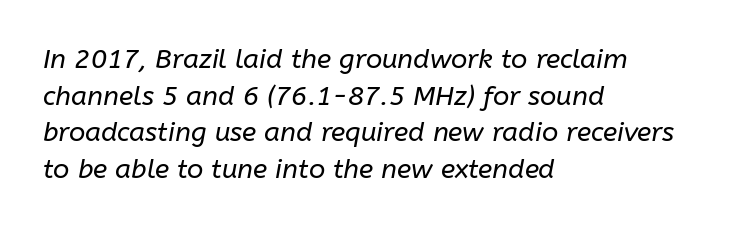
Q: Is the text bold? A: No.
Q: Is the text italic (slanted)? A: Yes, it leans right by about 10 degrees.
Q: Is the text underlined? A: No.
Q: How is the paragraph aligned? A: Left-aligned.
Q: Is the spacing between letters normal or unusually wide? A: Normal.
Q: Is the spacing between lines tight, normal or loose? A: Normal.
